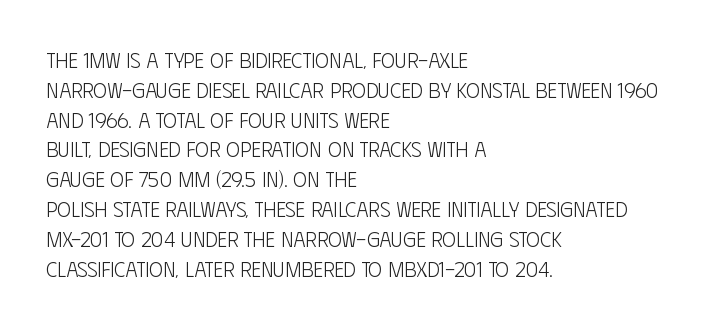
Quick note: interline space is typical. Nothing unusual about the tracking: characters are spaced as the font intends. Unmarked baselines from the first word to the last. No italicization has been applied; the sample stays upright.
